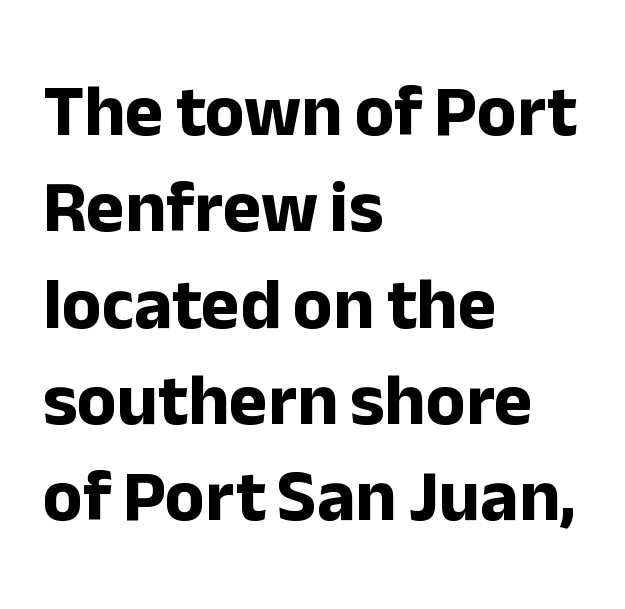
The image shows 73 px bold sans-serif type, upright; set left-aligned, normal line spacing (1.32x), normal letter spacing, not underlined; low stroke contrast and a medium x-height.
